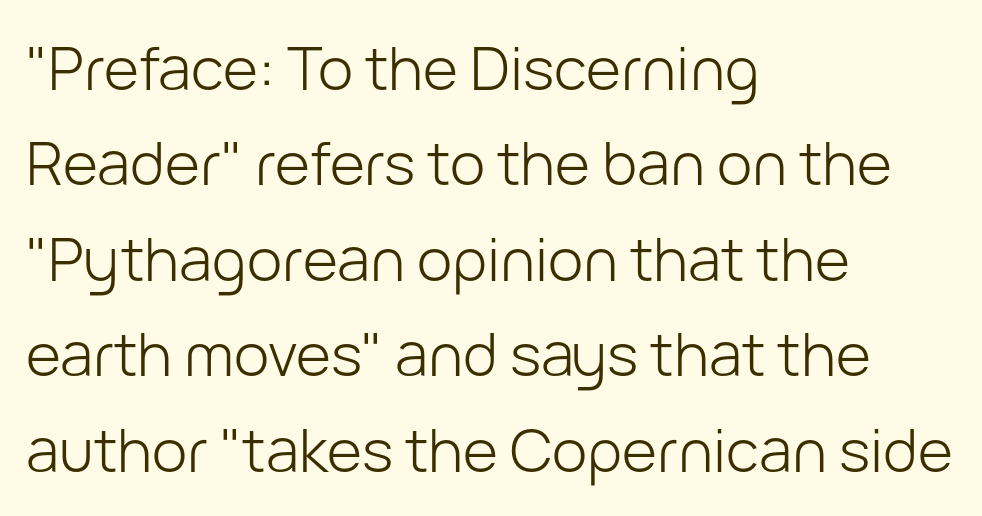
{"serif": "no", "italic": "no", "bold": "no", "weight": "light", "width": "normal", "stroke_contrast": "low", "x_height": "medium", "monospaced": "no", "underline": "no", "align": "left", "line_spacing": "normal", "line_spacing_ratio": 1.59, "letter_spacing": "normal", "letter_spacing_em": 0.0, "glyph_px": 60}
